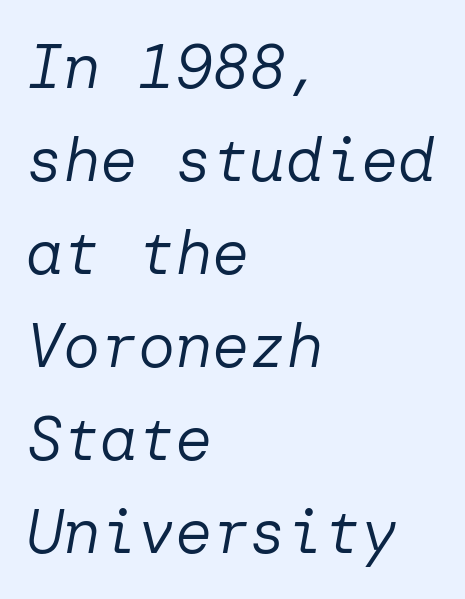
{"italic": "yes", "lean": "right", "slant_degrees": 10, "bold": "no", "weight": "regular", "width": "normal", "stroke_contrast": "low", "x_height": "medium", "underline": "no", "align": "left", "line_spacing": "normal", "line_spacing_ratio": 1.5, "letter_spacing": "normal", "letter_spacing_em": 0.0, "glyph_px": 62}
